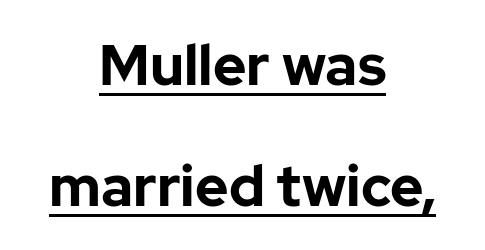
{"serif": "no", "italic": "no", "bold": "yes", "weight": "bold", "width": "normal", "stroke_contrast": "low", "x_height": "medium", "monospaced": "no", "underline": "yes", "align": "center", "line_spacing": "loose", "line_spacing_ratio": 2.12, "letter_spacing": "normal", "letter_spacing_em": 0.0, "glyph_px": 57}
